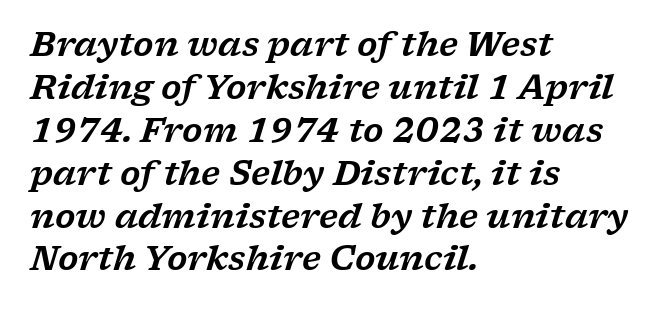
{"serif": "yes", "italic": "yes", "lean": "right", "slant_degrees": 17, "width": "wide", "stroke_contrast": "low", "x_height": "medium", "monospaced": "no", "underline": "no", "align": "left", "line_spacing": "normal", "line_spacing_ratio": 1.3, "letter_spacing": "normal", "letter_spacing_em": 0.0, "glyph_px": 33}
